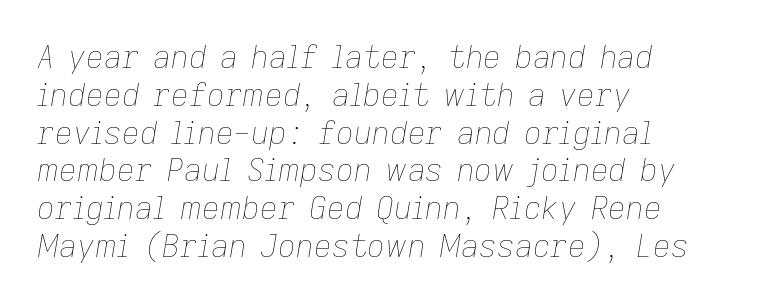
The ragged edge is on the right, which tells us the setting is flush left. The weight would be labelled regular, book, light, or lighter still. The rendering uses natural spacing where letterforms have individual widths. Check under the words: just untouched page.
